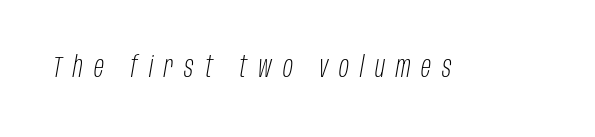
{"italic": "yes", "lean": "right", "slant_degrees": 10, "bold": "no", "weight": "light", "width": "condensed", "stroke_contrast": "low", "x_height": "large", "monospaced": "no", "underline": "no", "letter_spacing": "wide", "letter_spacing_em": 0.38, "glyph_px": 29}
